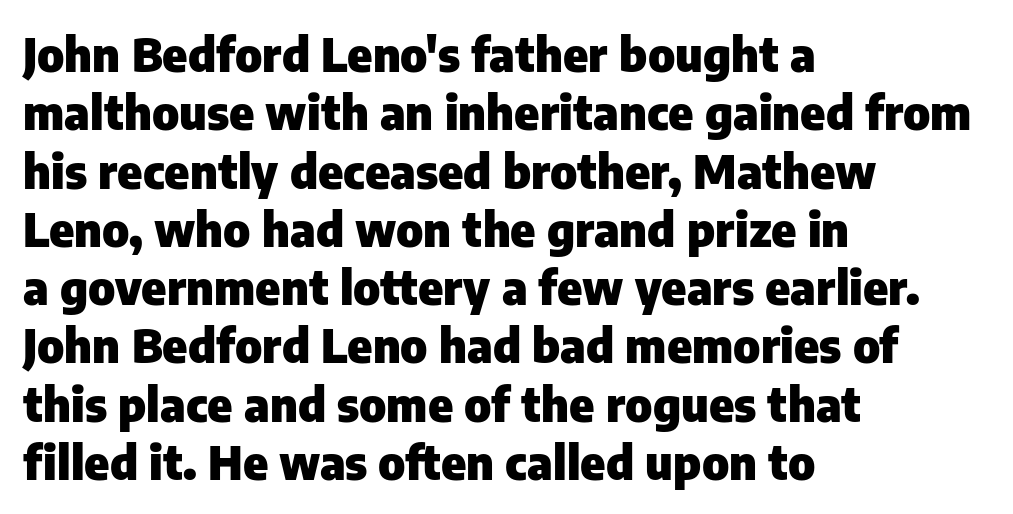
{"serif": "no", "italic": "no", "bold": "yes", "weight": "heavy", "width": "normal", "stroke_contrast": "low", "x_height": "medium", "monospaced": "no", "underline": "no", "align": "left", "line_spacing_ratio": 1.24, "letter_spacing": "normal", "letter_spacing_em": 0.0, "glyph_px": 47}
